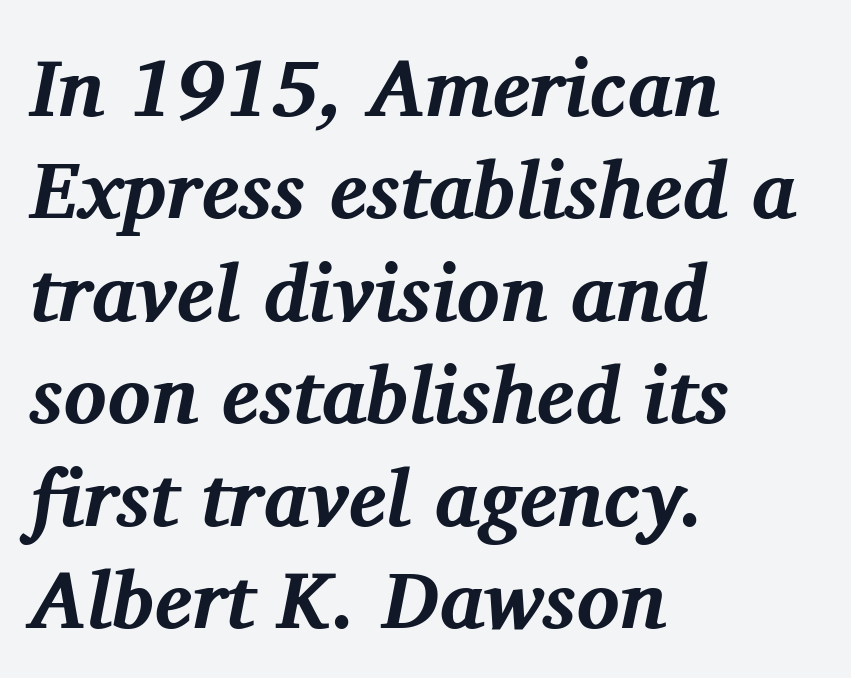
Q: Is the text bold? A: Yes.
Q: Is the text italic (slanted)? A: Yes, it leans right by about 11 degrees.
Q: Is the typeface a serif or a sans-serif typeface? A: Serif.
Q: Is the text underlined? A: No.
Q: How is the paragraph aligned? A: Left-aligned.
Q: Is the spacing between letters normal or unusually wide? A: Normal.
Q: Is the spacing between lines tight, normal or loose? A: Normal.
Q: Width (condensed, normal, or wide)? A: Normal.
Q: Stroke contrast? A: Medium.
Q: x-height? A: Medium.
Q: Monospaced? A: No.
